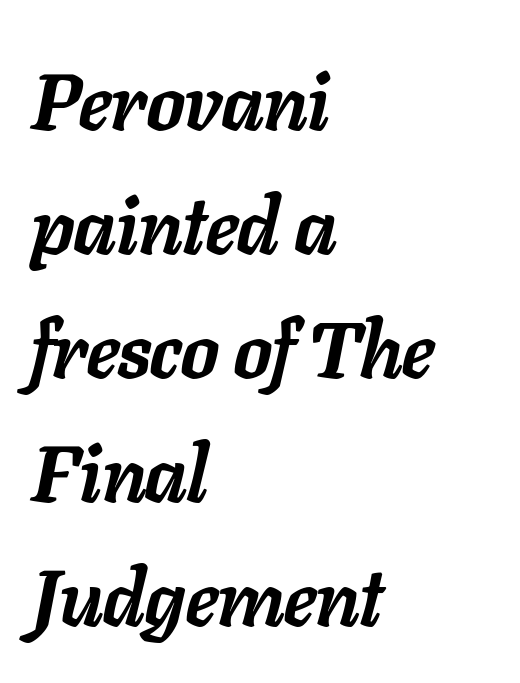
{"italic": "yes", "lean": "right", "slant_degrees": 11, "bold": "yes", "weight": "semibold", "width": "normal", "stroke_contrast": "low", "x_height": "medium", "monospaced": "no", "underline": "no", "align": "left", "line_spacing": "normal", "line_spacing_ratio": 1.57, "letter_spacing": "normal", "letter_spacing_em": 0.0, "glyph_px": 79}
